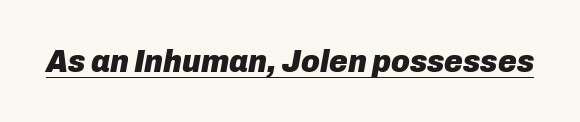
Q: Is the text bold? A: Yes.
Q: Is the text italic (slanted)? A: Yes, it leans right by about 10 degrees.
Q: Is the text underlined? A: Yes.
Q: Is the spacing between letters normal or unusually wide? A: Normal.
Q: Width (condensed, normal, or wide)? A: Normal.
Q: Stroke contrast? A: Low.
Q: x-height? A: Medium.
Q: Monospaced? A: No.
